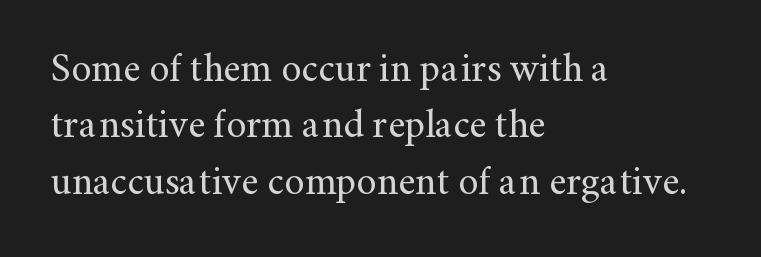
{"serif": "yes", "italic": "no", "bold": "no", "weight": "regular", "width": "normal", "stroke_contrast": "medium", "x_height": "small", "monospaced": "no", "underline": "no", "align": "left", "line_spacing": "normal", "line_spacing_ratio": 1.41, "letter_spacing": "normal", "letter_spacing_em": 0.0, "glyph_px": 40}
